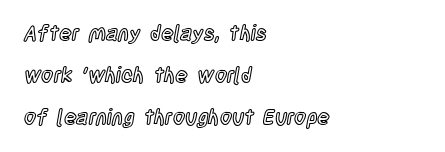
Leftover space on each line is placed entirely after the last word. Words appear dense and cohesive because spacing is normal. Letters rest on an invisible, unmarked baseline. Whoever set this chose breathing room over compactness in the vertical rhythm.
